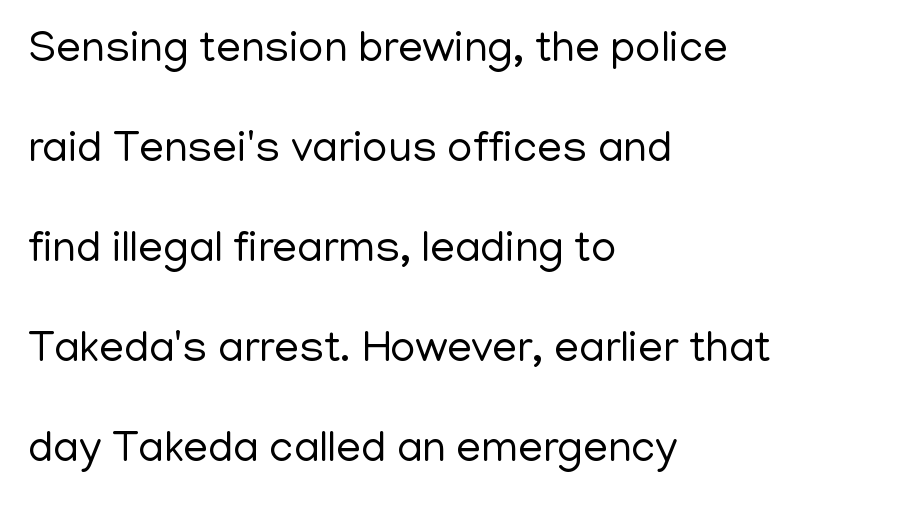
The rendering uses natural spacing where letterforms have individual widths. Letter spacing: default. Layout note: lines flush left. Whoever set this chose breathing room over compactness in the vertical rhythm. A clean baseline with only descenders dipping below it. What kind of face is this? One without serifs — a sans.
